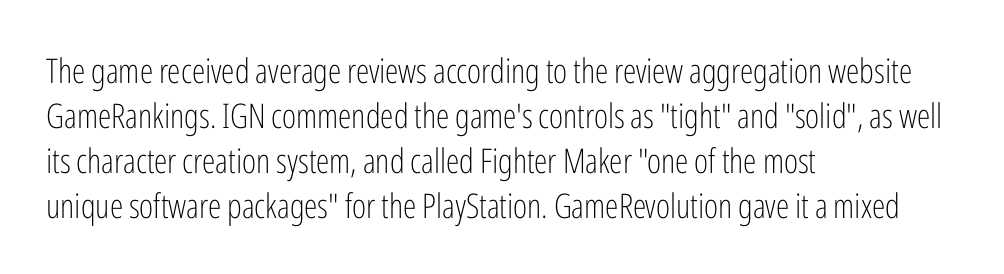
Q: Is the text bold? A: No.
Q: Is the text italic (slanted)? A: No, it is upright.
Q: Is the typeface a serif or a sans-serif typeface? A: Sans-serif.
Q: Is the text underlined? A: No.
Q: How is the paragraph aligned? A: Left-aligned.
Q: Is the spacing between letters normal or unusually wide? A: Normal.
Q: Is the spacing between lines tight, normal or loose? A: Normal.
Q: Width (condensed, normal, or wide)? A: Condensed.
Q: Stroke contrast? A: Low.
Q: x-height? A: Medium.
Q: Monospaced? A: No.
